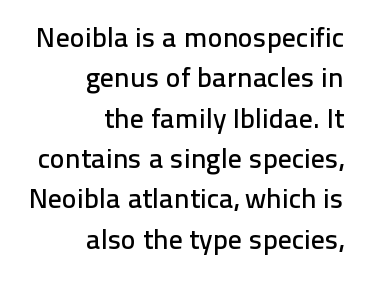
The type family on display is of the sans-serif kind. Students, note that the glyphs here touch the page at normal intervals. The lines sit at an ordinary, default distance from one another. The paragraph shown leans on its right margin.
